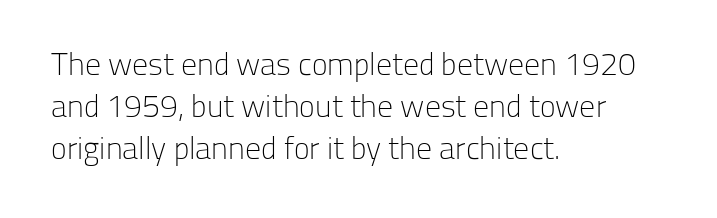
{"serif": "no", "italic": "no", "bold": "no", "weight": "light", "width": "normal", "stroke_contrast": "low", "x_height": "medium", "monospaced": "no", "underline": "no", "align": "left", "line_spacing": "normal", "line_spacing_ratio": 1.31, "letter_spacing": "normal", "letter_spacing_em": 0.0, "glyph_px": 32}
